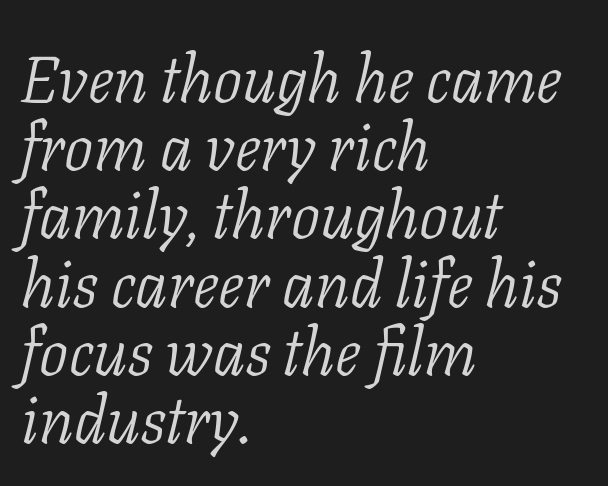
The image shows 65 px light serif type, italic (leaning right); set left-aligned, tight line spacing (1.05x), normal letter spacing, not underlined; low stroke contrast and a medium x-height.
